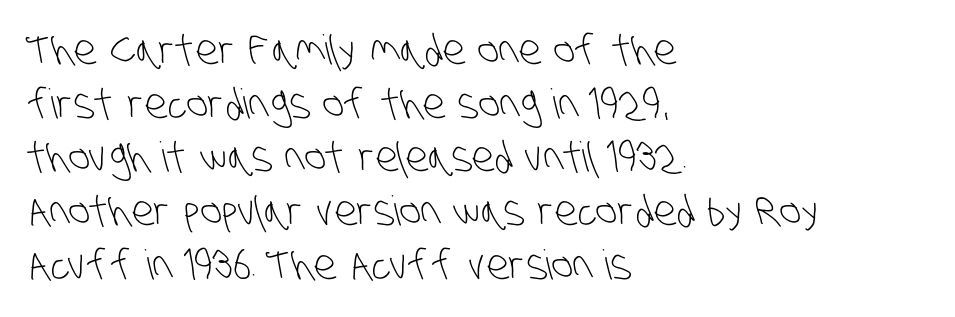
Q: Is the text bold? A: No.
Q: Is the typeface a serif or a sans-serif typeface? A: Sans-serif.
Q: Is the text underlined? A: No.
Q: How is the paragraph aligned? A: Left-aligned.
Q: Is the spacing between letters normal or unusually wide? A: Normal.
Q: Is the spacing between lines tight, normal or loose? A: Normal.
Q: Width (condensed, normal, or wide)? A: Condensed.
Q: Stroke contrast? A: Low.
Q: x-height? A: Large.
Q: Monospaced? A: No.
